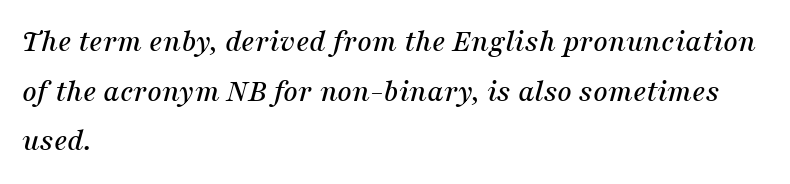
The image shows 32 px serif type, italic (leaning right); set left-aligned, normal line spacing (1.55x), normal letter spacing, not underlined; medium stroke contrast and a medium x-height.
